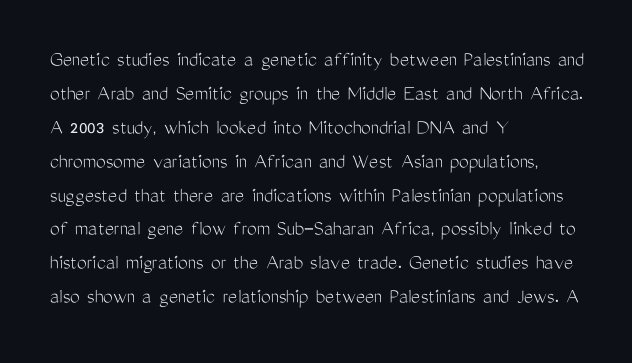
Q: Is the text bold? A: No.
Q: Is the text italic (slanted)? A: No, it is upright.
Q: Is the text underlined? A: No.
Q: How is the paragraph aligned? A: Left-aligned.
Q: Is the spacing between letters normal or unusually wide? A: Normal.
Q: Is the spacing between lines tight, normal or loose? A: Normal.
